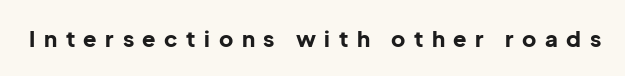
How are the letters spaced? Widely, with obvious added tracking. Thick stems and heavy bowls — unmistakably bold. Ordinary non-slanted type is in use. Check under the words: just untouched page.
